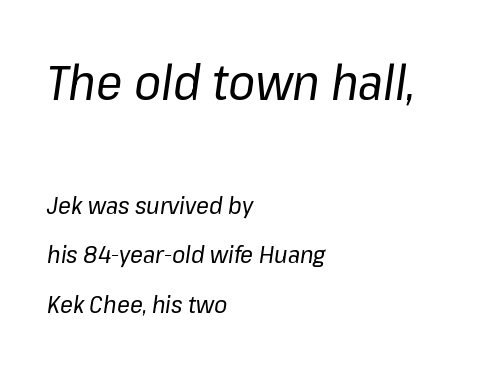
The image shows 49 px regular-weight type, italic (leaning right); set left-aligned, loose line spacing (2.07x), normal letter spacing, not underlined; the first (top) block is 2.04x larger; low stroke contrast and a medium x-height.
